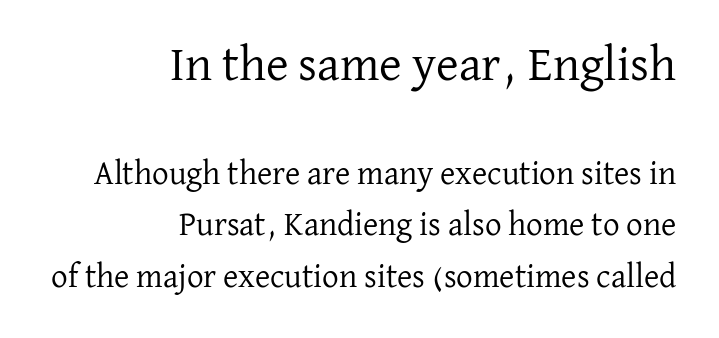
Type size steps down from the first block to the second. Honestly, the row spacing looks completely unremarkable. Old-style or modern, the face here clearly has serifs. Decoration check: the copy has no underline. The rendering uses natural spacing where letterforms have individual widths. Vertical strokes here are truly vertical.
